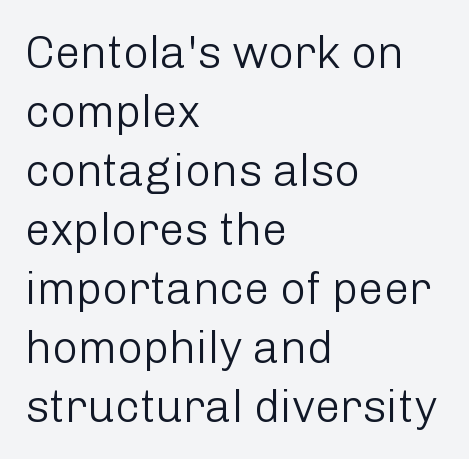
Between one letter and the next there's only the usual sliver of space. Upright lettering throughout. Descender tails drop into unmarked territory. Caption: face not bold, strokes unweighted. The face used here is proportionally spaced, like ordinary book or web type.
